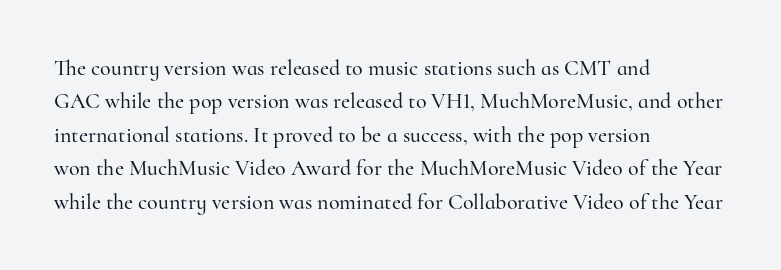
Q: Is the text italic (slanted)? A: No, it is upright.
Q: Is the text underlined? A: No.
Q: How is the paragraph aligned? A: Left-aligned.
Q: Is the spacing between letters normal or unusually wide? A: Normal.
Q: Is the spacing between lines tight, normal or loose? A: Normal.
